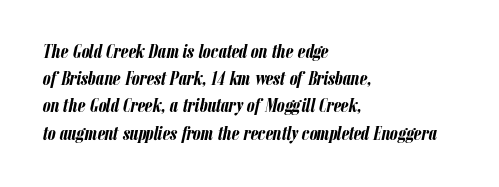
Where is the straight margin? On the left. The foot of each line stays bare and open. The line-height multiplier appears to be the usual default. The text carries the slant typical of an italic or oblique font.
